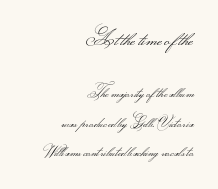
The image shows 20 px text type; set right-aligned, loose line spacing (2.11x), normal letter spacing, not underlined; the first (top) block is 1.43x larger.
